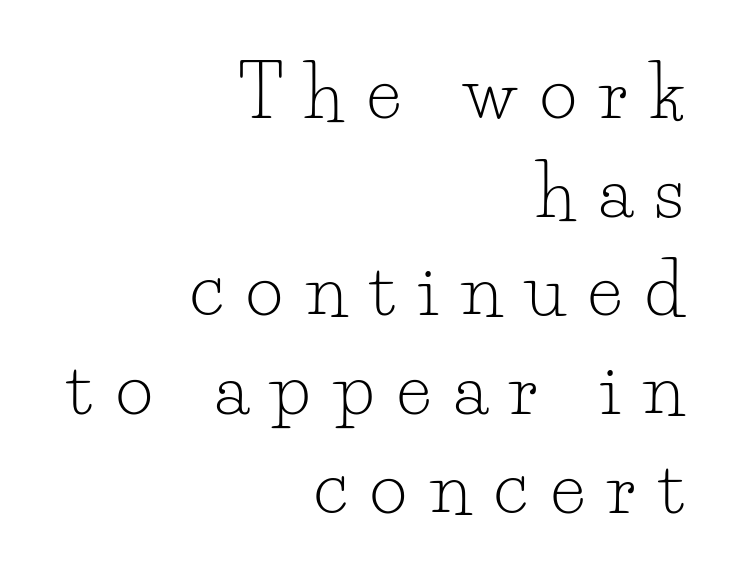
{"serif": "yes", "italic": "no", "bold": "no", "weight": "light", "width": "normal", "stroke_contrast": "low", "x_height": "small", "monospaced": "no", "underline": "no", "align": "right", "line_spacing": "normal", "line_spacing_ratio": 1.37, "letter_spacing": "wide", "letter_spacing_em": 0.32, "glyph_px": 72}
